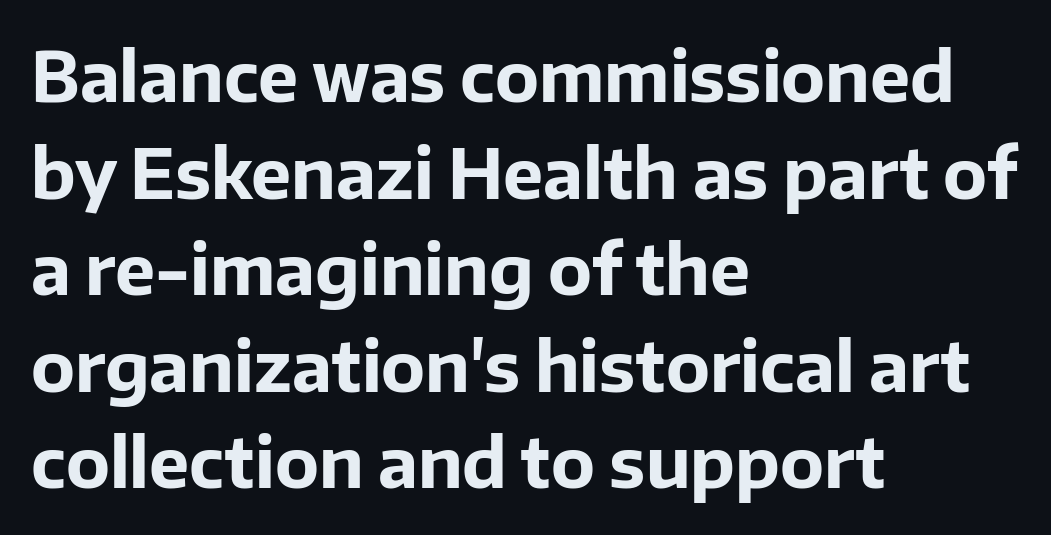
{"serif": "no", "italic": "no", "bold": "yes", "weight": "bold", "width": "normal", "stroke_contrast": "low", "x_height": "medium", "monospaced": "no", "underline": "no", "align": "left", "line_spacing": "normal", "line_spacing_ratio": 1.42, "letter_spacing": "normal", "letter_spacing_em": 0.0, "glyph_px": 68}
